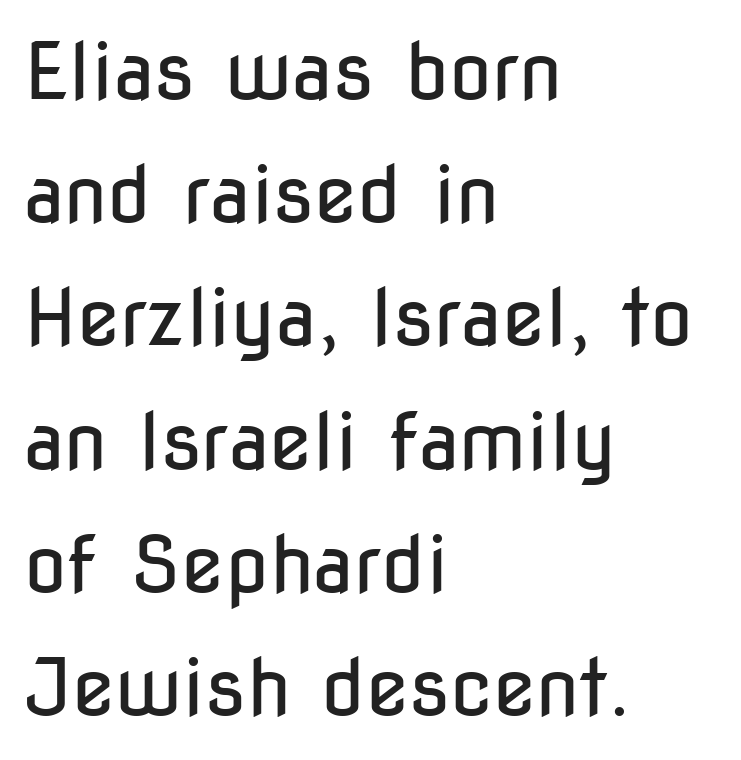
Observe the ordinary spacing: letters are neighbours, not strangers. Each letter's strokes conclude bluntly, with no projecting serifs. The lines in this sample share a left origin and differ only in where they stop. A roman cut, with each character standing at attention.
